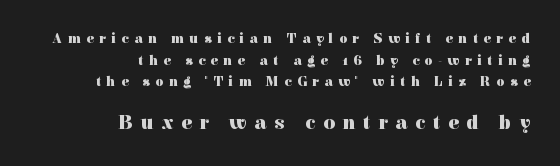
The typography opts for an upright posture over an oblique one. If you drew a ruler down the right edge, every line would touch it. How are the letters spaced? Widely, with obvious added tracking. Its strokes are broad and dark, the hallmark of bold type.
